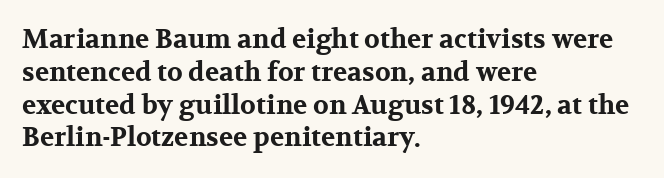
Reading down the column, the eye jumps a familiar distance to each next line. The passage shown is not underscored anywhere. Its strokes are broad and dark, the hallmark of bold type. Quick note: not italic, upright. Observe the ordinary spacing: letters are neighbours, not strangers. Line beginnings align vertically; line endings do not.
